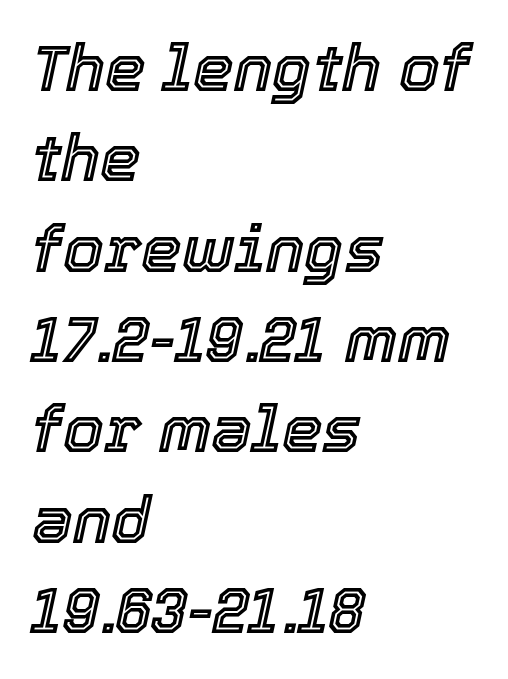
The image shows 65 px text type, italic (leaning right); set left-aligned, normal line spacing (1.39x), normal letter spacing, not underlined; a medium x-height.
